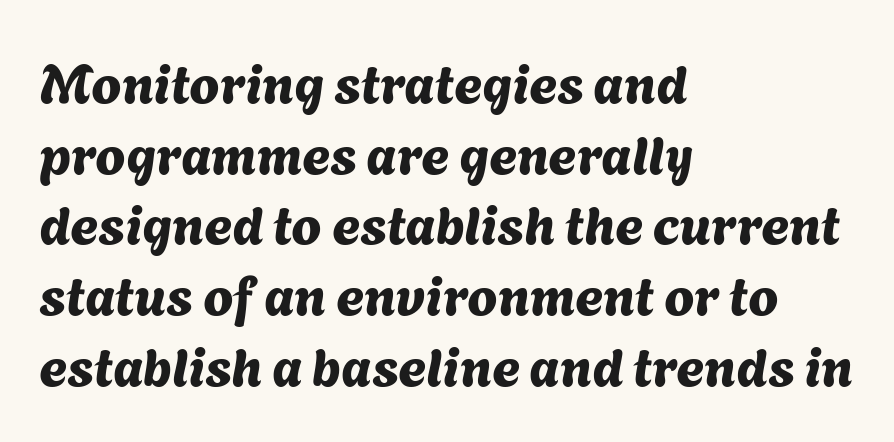
Varying glyph widths throughout — classic text-font behaviour. Left-aligned paragraph, ragged on the right. The baseline area is clear. Standard letterfit; no display-style spreading of the glyphs. Is this a sans? Yes — the strokes have no serifs.
